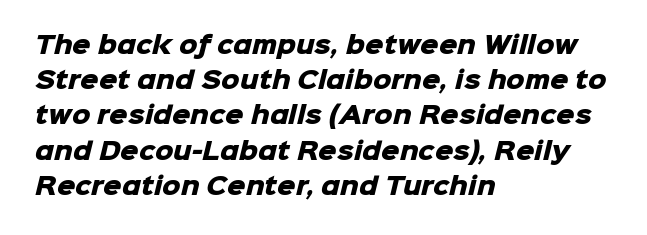
Emphasis by weight is at full strength: bold. The space between consecutive lines is moderate. This rendering uses left alignment, leaving the right contour irregular. Plain, unruled lines of type. Honestly, the letter spacing is just normal — you wouldn't notice it.
